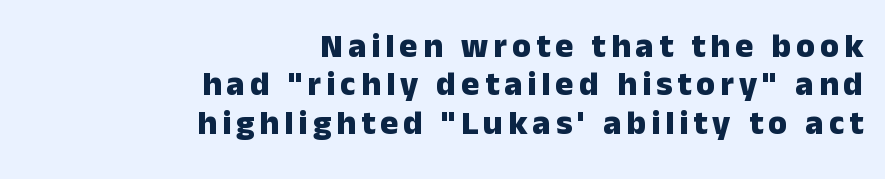
The image shows 34 px heavy sans-serif type, upright; set right-aligned, tight line spacing (1.13x), not underlined; low stroke contrast and a medium x-height.
